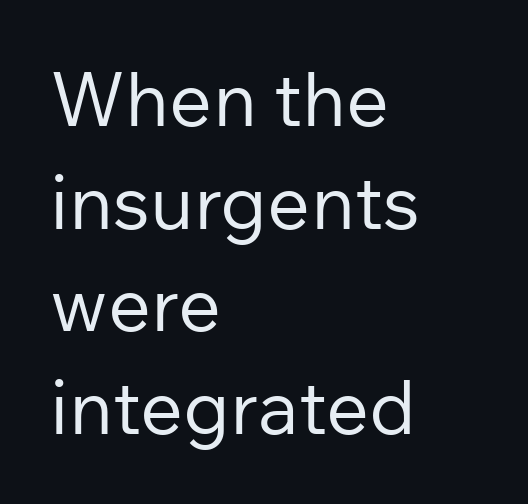
{"serif": "no", "italic": "no", "bold": "no", "weight": "regular", "width": "normal", "stroke_contrast": "low", "x_height": "medium", "monospaced": "no", "underline": "no", "align": "left", "line_spacing": "normal", "line_spacing_ratio": 1.37, "letter_spacing": "normal", "letter_spacing_em": 0.0, "glyph_px": 75}
